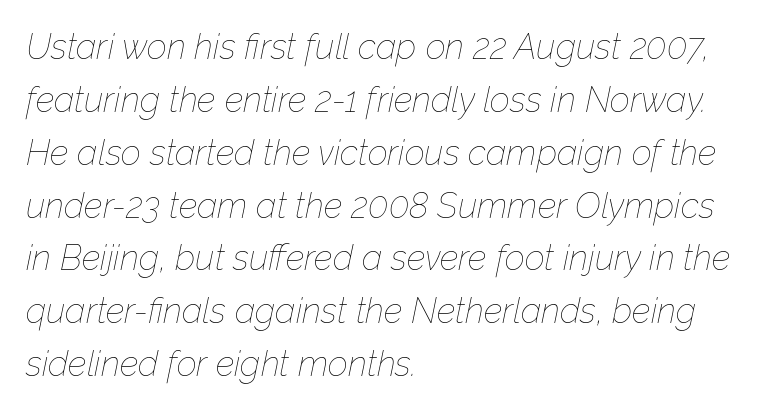
The image shows 35 px thin type, italic (leaning right); set left-aligned, normal line spacing (1.51x), normal letter spacing, not underlined; low stroke contrast and a medium x-height.
